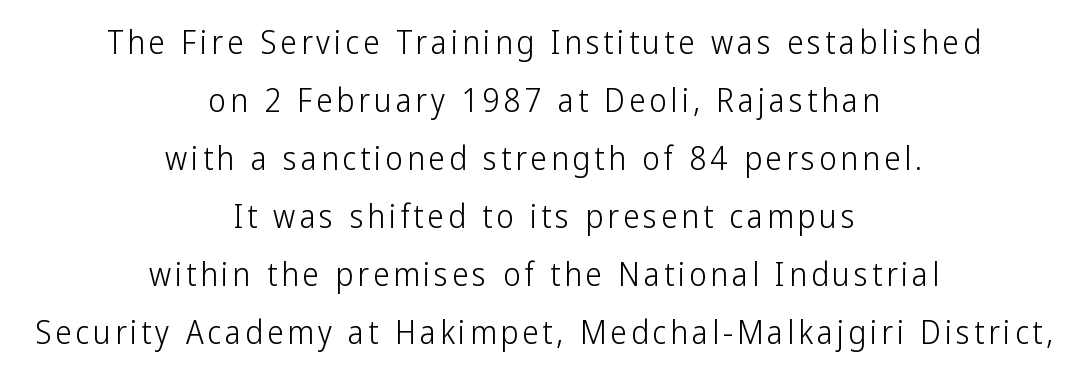
You can tell from the bare stems that sans-serif type was used. The typesetting does not lean heavy: it is not bold. Every stem runs plumb, perpendicular to the baseline. The letters advance in unequal steps, a hallmark of proportional type. Reading down the block, each line starts at a different indent, mirrored at its end.
